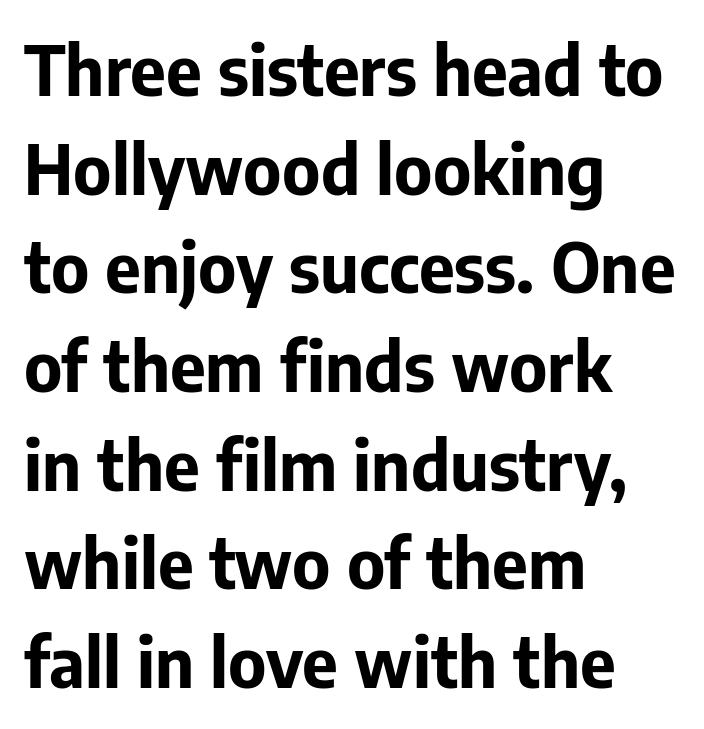
The image shows 69 px bold sans-serif type, upright; set left-aligned, normal line spacing (1.43x), normal letter spacing, not underlined; low stroke contrast and a medium x-height.
